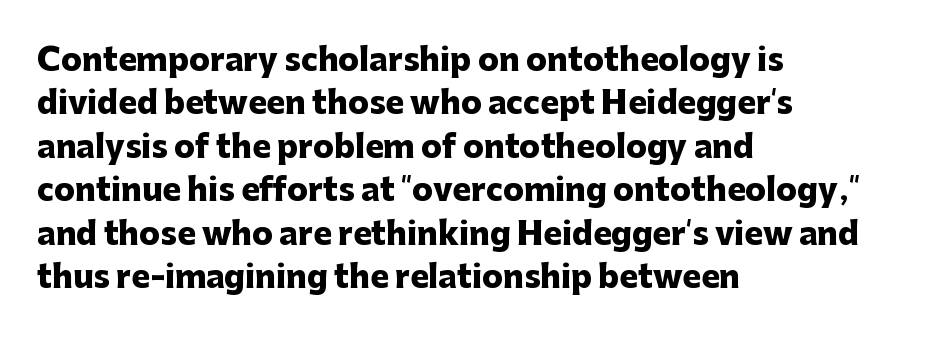
Q: Is the text bold? A: Yes.
Q: Is the text italic (slanted)? A: No, it is upright.
Q: Is the typeface a serif or a sans-serif typeface? A: Sans-serif.
Q: Is the text underlined? A: No.
Q: How is the paragraph aligned? A: Left-aligned.
Q: Is the spacing between letters normal or unusually wide? A: Normal.
Q: Is the spacing between lines tight, normal or loose? A: Normal.
Q: Width (condensed, normal, or wide)? A: Normal.
Q: Stroke contrast? A: Low.
Q: x-height? A: Medium.
Q: Monospaced? A: No.
